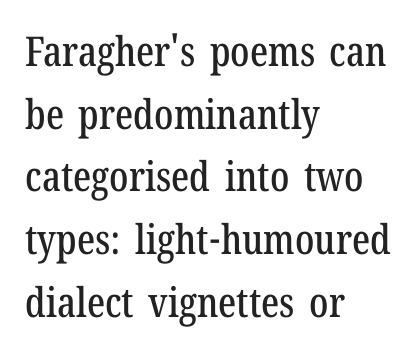
The image shows 41 px condensed serif type, upright; set left-aligned, normal line spacing (1.53x), normal letter spacing, not underlined; low stroke contrast and a medium x-height.
